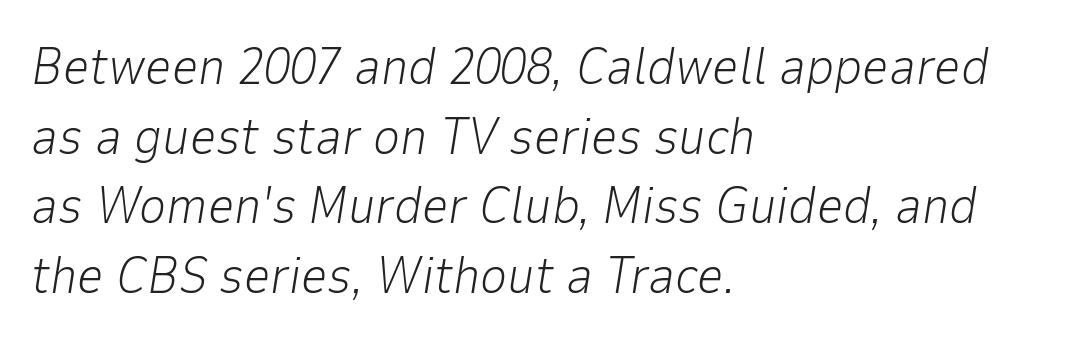
The image shows 52 px light type, italic (leaning right); set left-aligned, normal line spacing (1.34x), normal letter spacing, not underlined; low stroke contrast and a medium x-height.
